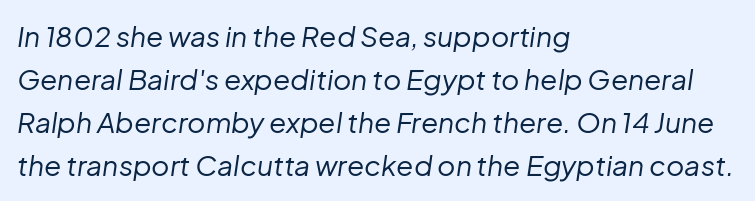
Q: Is the text bold? A: No.
Q: Is the text italic (slanted)? A: Yes, it leans right by about 8 degrees.
Q: Is the text underlined? A: No.
Q: How is the paragraph aligned? A: Left-aligned.
Q: Is the spacing between letters normal or unusually wide? A: Normal.
Q: Is the spacing between lines tight, normal or loose? A: Normal.
Q: Width (condensed, normal, or wide)? A: Normal.
Q: Stroke contrast? A: Low.
Q: x-height? A: Medium.
Q: Monospaced? A: No.
